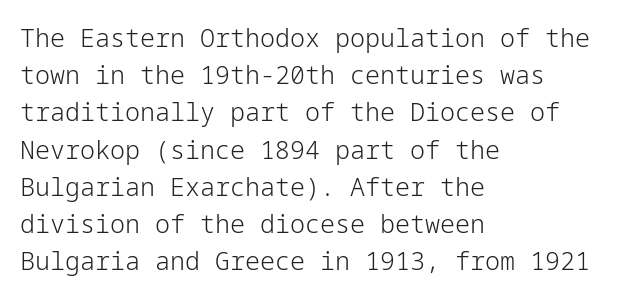
Each new line begins a customary step beneath the previous one. In CSS terms this would be text-align: left. Every character sits straight up, as roman type does. Inter-character spacing is left at the font's built-in metrics.
